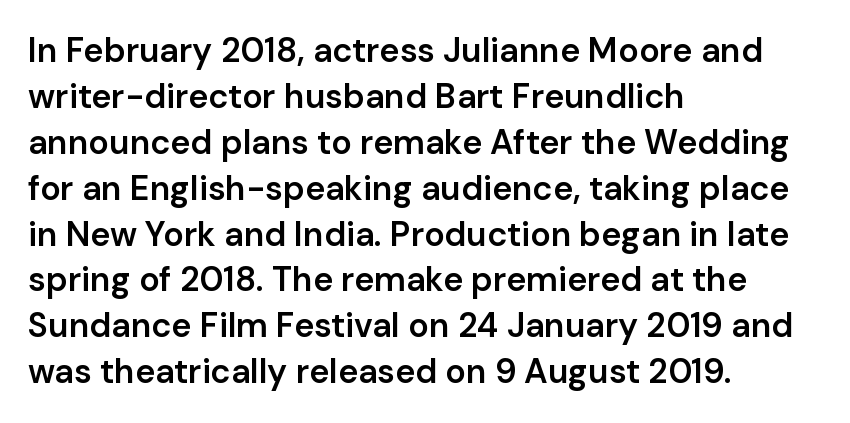
The lines are quadded left. Underline: absent. Is the letter spacing exaggerated? No — it looks like the ordinary default. The axis of the letterforms is exactly vertical.
